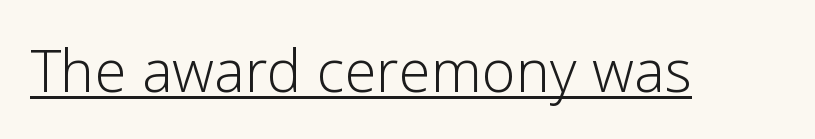
{"serif": "no", "italic": "no", "bold": "no", "weight": "light", "width": "normal", "stroke_contrast": "low", "x_height": "medium", "monospaced": "no", "underline": "yes", "letter_spacing": "normal", "letter_spacing_em": 0.0, "glyph_px": 58}
